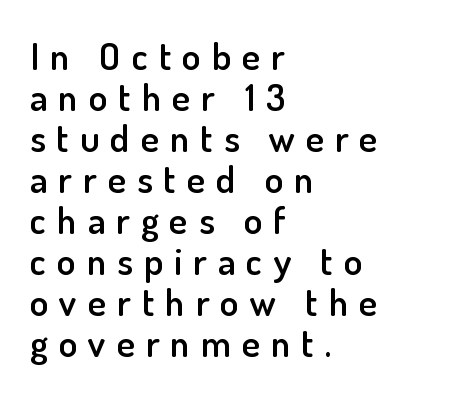
The image shows 38 px semibold sans-serif type, upright; set left-aligned, tight line spacing (1.08x), unusually wide letter spacing (+0.29 em), not underlined; low stroke contrast and a small x-height.
